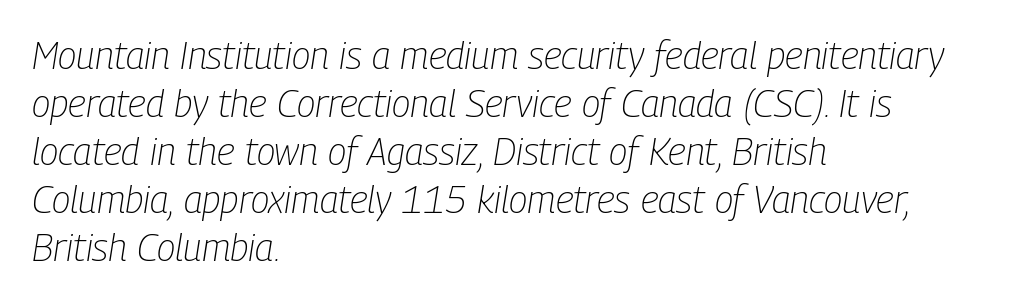
{"italic": "yes", "lean": "right", "slant_degrees": 9, "bold": "no", "weight": "light", "width": "condensed", "stroke_contrast": "low", "x_height": "medium", "monospaced": "no", "underline": "no", "align": "left", "line_spacing": "normal", "line_spacing_ratio": 1.26, "letter_spacing": "normal", "letter_spacing_em": 0.0, "glyph_px": 38}
